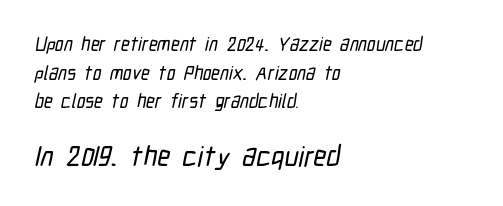
The image shows 28 px condensed sans-serif type; set left-aligned, normal line spacing (1.51x), normal letter spacing, not underlined; the second (bottom) block is 1.47x larger; low stroke contrast and a medium x-height.
